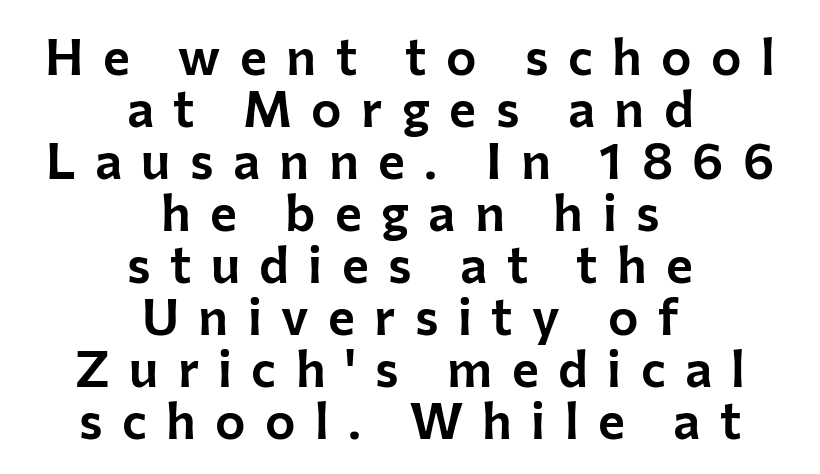
Are there feet on the stems? There aren't — it's a sans. Between one letter and the next there's a generous, obvious gap. Varying glyph widths throughout — classic text-font behaviour. Underline: absent. Every stem runs plumb, perpendicular to the baseline.
